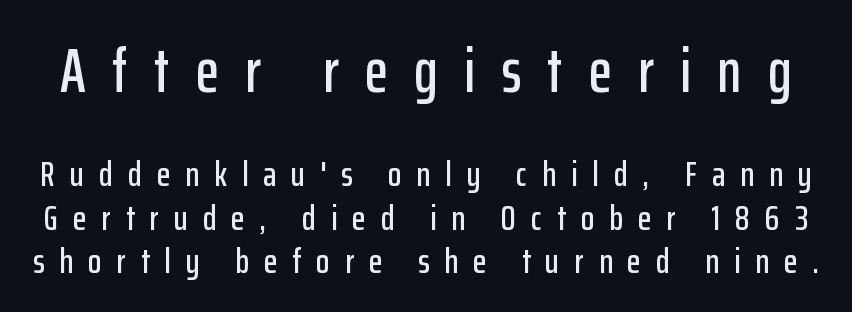
Q: Is the text italic (slanted)? A: No, it is upright.
Q: Is the typeface a serif or a sans-serif typeface? A: Sans-serif.
Q: Is the text underlined? A: No.
Q: Is the spacing between letters normal or unusually wide? A: Unusually wide.
Q: Which block of text is set in a larger size, the first (top) or the second (bottom)? A: The first (top) one.
Q: Width (condensed, normal, or wide)? A: Condensed.
Q: Stroke contrast? A: Low.
Q: x-height? A: Medium.
Q: Monospaced? A: No.
